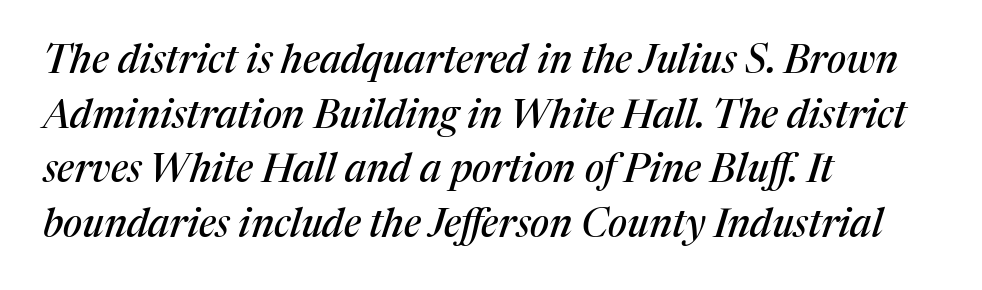
{"serif": "yes", "italic": "yes", "lean": "right", "slant_degrees": 17, "width": "normal", "stroke_contrast": "medium", "x_height": "medium", "monospaced": "no", "underline": "no", "align": "left", "line_spacing": "normal", "line_spacing_ratio": 1.4, "letter_spacing": "normal", "letter_spacing_em": 0.0, "glyph_px": 39}
